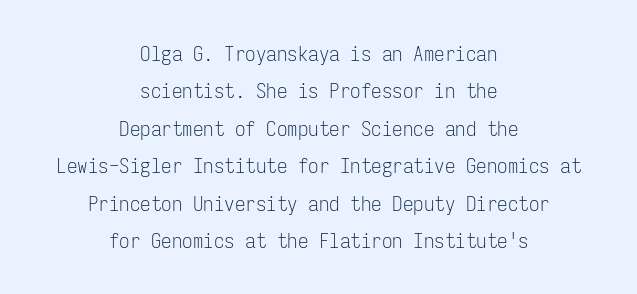
Nothing heavy about these letters — not bold at all. Do the letters lean? They stand straight. Unmarked baselines from the first word to the last. The gaps between neighbouring characters are ordinary and unremarkable. The passage is arranged like a title page — every line centered.
